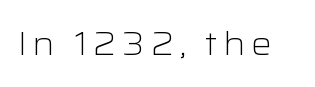
Q: Is the text bold? A: No.
Q: Is the text italic (slanted)? A: No, it is upright.
Q: Is the typeface a serif or a sans-serif typeface? A: Sans-serif.
Q: Is the text underlined? A: No.
Q: Width (condensed, normal, or wide)? A: Wide.
Q: Stroke contrast? A: Low.
Q: x-height? A: Medium.
Q: Monospaced? A: No.
